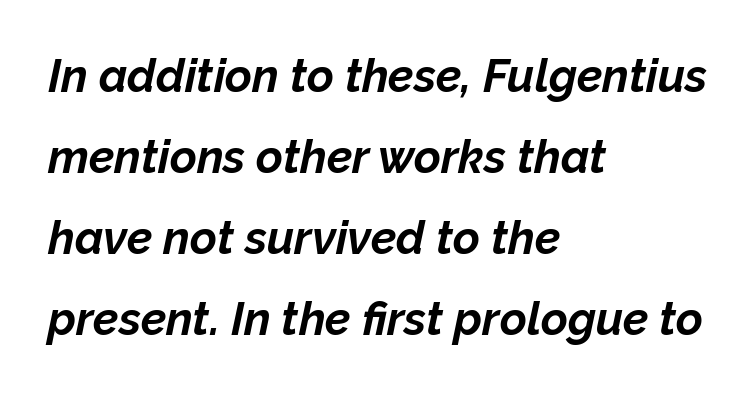
Tall strokes in this sample are angled rather than plumb. Students, this is bold: see how much ink each stroke carries. Default kerning and tracking; the words read as compact shapes. Varying glyph widths throughout — classic text-font behaviour. Anything drawn beneath the words? Only blank space.
